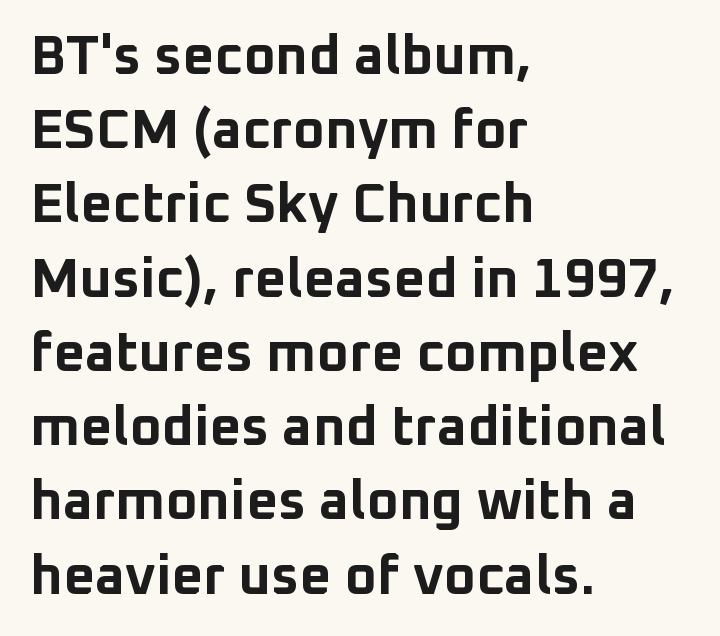
The image shows 55 px bold sans-serif type, upright; set left-aligned, normal line spacing (1.35x), normal letter spacing, not underlined; low stroke contrast and a medium x-height.
